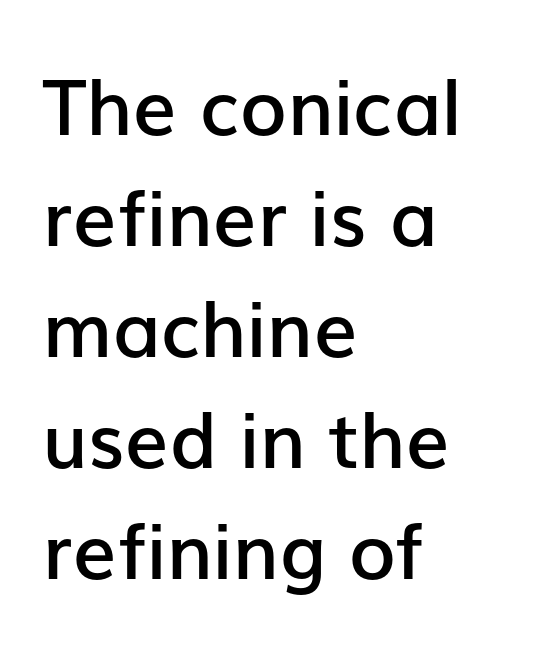
{"serif": "no", "italic": "no", "bold": "semi", "weight": "semibold", "width": "normal", "stroke_contrast": "low", "x_height": "medium", "monospaced": "no", "underline": "no", "align": "left", "line_spacing": "normal", "line_spacing_ratio": 1.44, "letter_spacing": "normal", "letter_spacing_em": 0.0, "glyph_px": 77}
